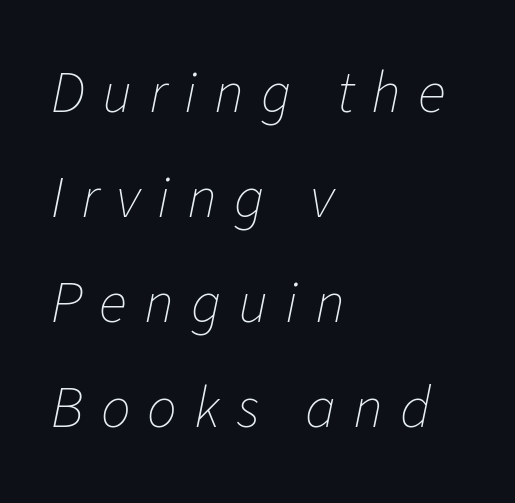
How are the letters spaced? Widely, with obvious added tracking. The face looks like a standard text weight, possibly lighter. The face used here is proportionally spaced, like ordinary book or web type. The strip under each line holds only bare page.
